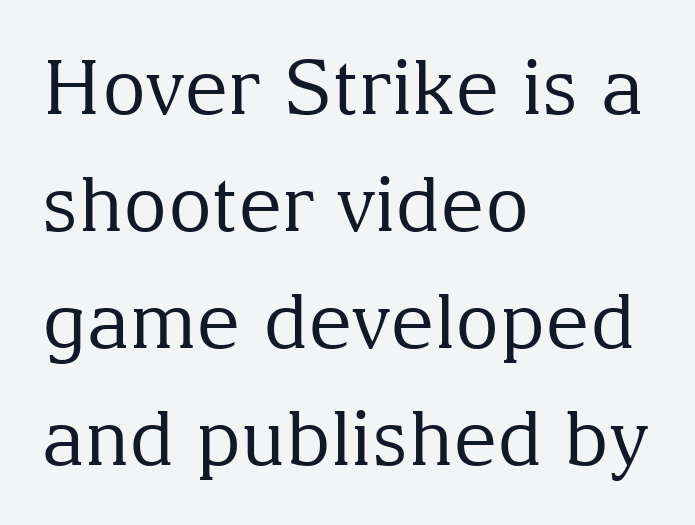
The image shows 76 px regular-weight serif type, upright; set left-aligned, normal line spacing (1.54x), normal letter spacing, not underlined; medium stroke contrast and a medium x-height.
